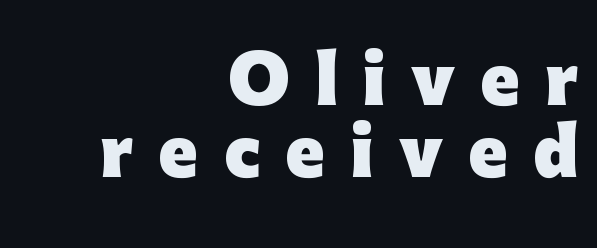
{"serif": "no", "italic": "no", "bold": "yes", "weight": "heavy", "width": "normal", "stroke_contrast": "low", "x_height": "medium", "monospaced": "no", "underline": "no", "align": "right", "line_spacing": "tight", "line_spacing_ratio": 1.11, "letter_spacing": "wide", "letter_spacing_em": 0.39, "glyph_px": 65}
